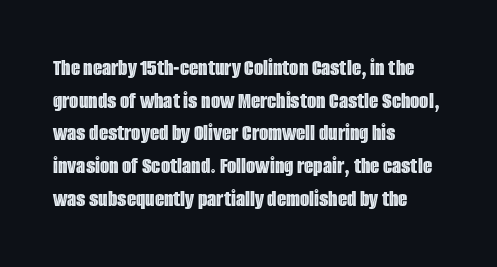
The vertical gap from one line to the next is medium. The rendering keeps characters at their native spacing. The axis of the letterforms is exactly vertical. Bare-footed words on every line. In CSS terms this would be text-align: left.
